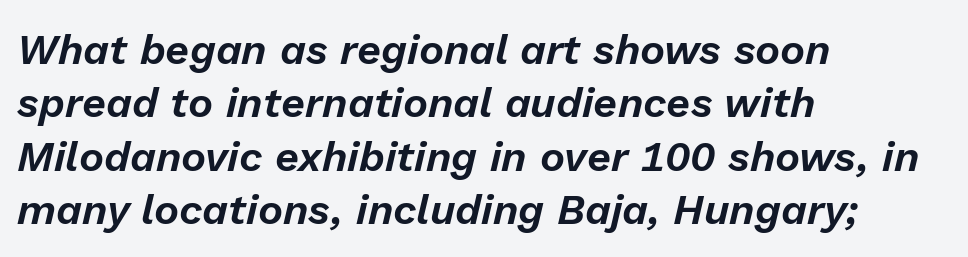
Q: Is the text italic (slanted)? A: Yes, it leans right by about 13 degrees.
Q: Is the text underlined? A: No.
Q: How is the paragraph aligned? A: Left-aligned.
Q: Is the spacing between letters normal or unusually wide? A: Normal.
Q: Is the spacing between lines tight, normal or loose? A: Normal.
Q: Width (condensed, normal, or wide)? A: Normal.
Q: Stroke contrast? A: Low.
Q: x-height? A: Medium.
Q: Monospaced? A: No.
